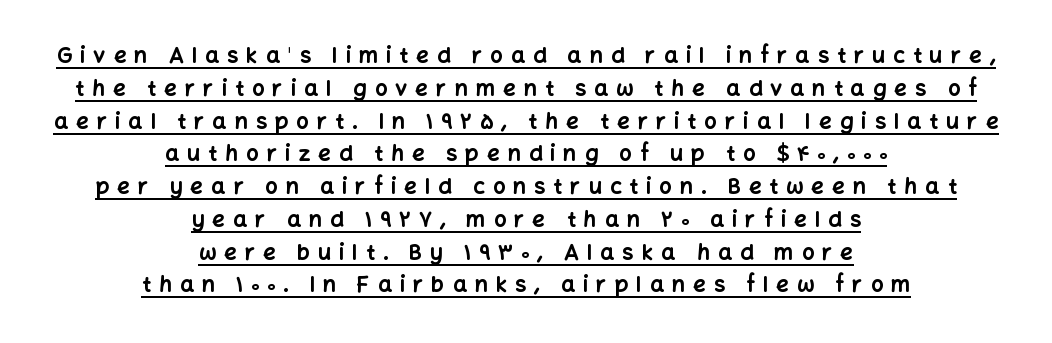
Stroke thickness is high; the sample reads as a true bold. Notice how the passage keeps no hard edge, just a central spine. Style check: upright. Loose tracking; the words dissolve into strings of separated letters.
